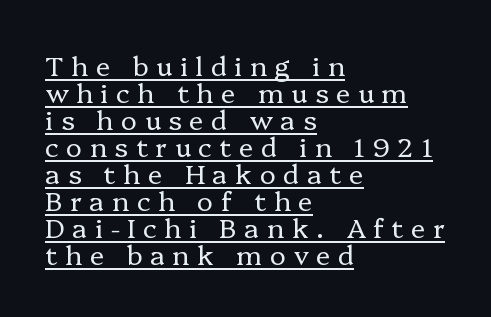
The passage shown stacks its lines with hardly any gap. It's the straight-up-and-down kind of type. In designer terms, the underline attribute is active on this setting. Reading down the block, your eye returns to a fixed left position each line. The type is letterspaced generously, with wide tracking.
